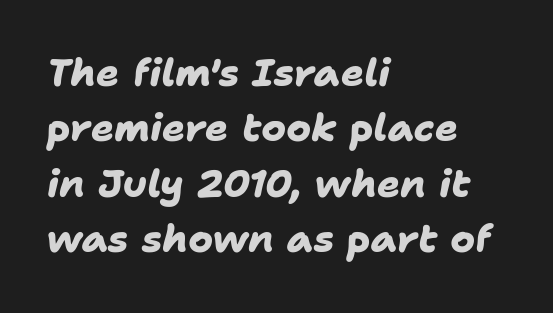
The image shows 38 px heavy sans-serif type; set left-aligned, normal line spacing (1.46x), normal letter spacing, not underlined; low stroke contrast and a medium x-height.
